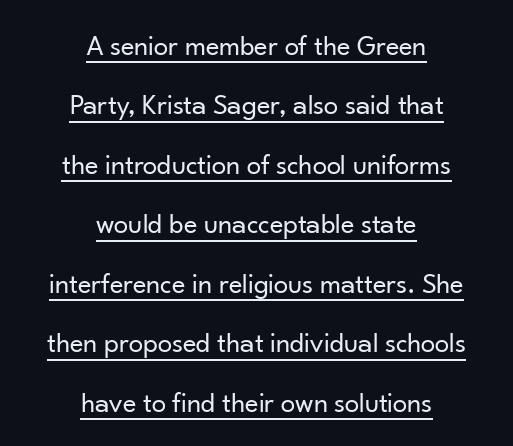
The image shows 29 px regular-weight sans-serif type, upright; set centered, loose line spacing (2.05x), normal letter spacing, underlined; low stroke contrast and a small x-height.
